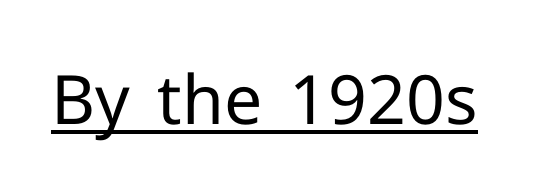
{"serif": "no", "italic": "no", "bold": "no", "weight": "regular", "width": "normal", "stroke_contrast": "low", "x_height": "medium", "monospaced": "no", "underline": "yes", "letter_spacing": "normal", "letter_spacing_em": 0.0, "glyph_px": 68}
